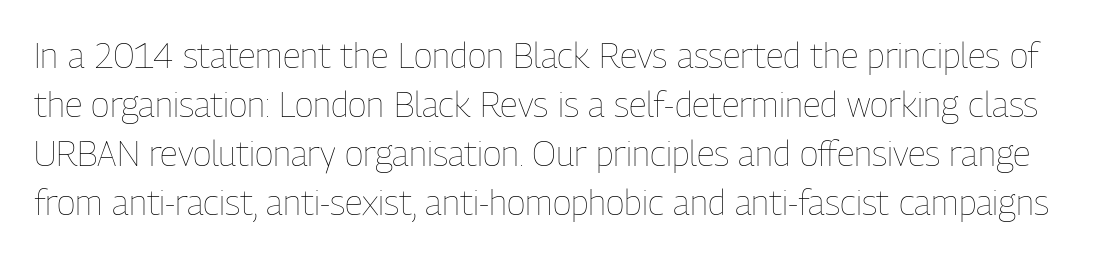
The image shows 35 px thin, condensed type, upright; set normal line spacing (1.4x), normal letter spacing, not underlined; low stroke contrast and a medium x-height.
